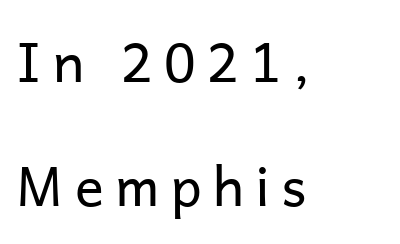
The image shows 54 px regular-weight sans-serif type, upright; set left-aligned, loose line spacing (2.29x), unusually wide letter spacing (+0.21 em), not underlined; low stroke contrast and a medium x-height.
